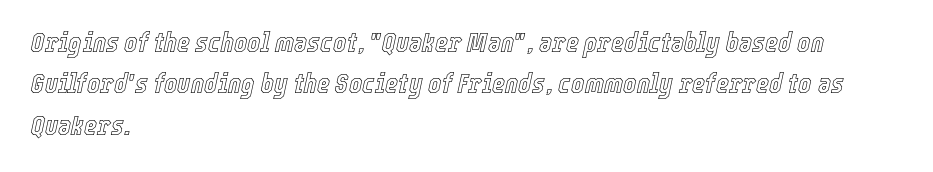
Q: Is the text italic (slanted)? A: Yes, it leans right by about 12 degrees.
Q: Is the text underlined? A: No.
Q: How is the paragraph aligned? A: Left-aligned.
Q: Is the spacing between letters normal or unusually wide? A: Normal.
Q: Is the spacing between lines tight, normal or loose? A: Normal.
Q: Width (condensed, normal, or wide)? A: Condensed.
Q: x-height? A: Medium.
Q: Monospaced? A: No.
